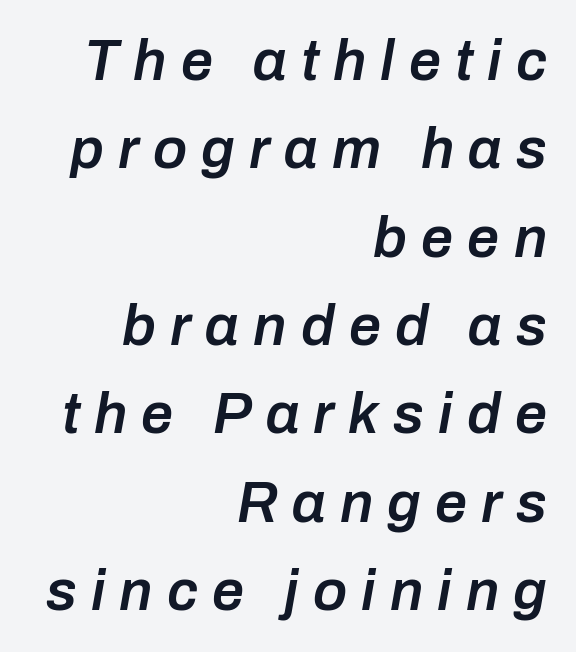
The image shows 57 px semibold type, italic (leaning right); set right-aligned, normal line spacing (1.55x), unusually wide letter spacing (+0.25 em), not underlined; low stroke contrast and a medium x-height.
